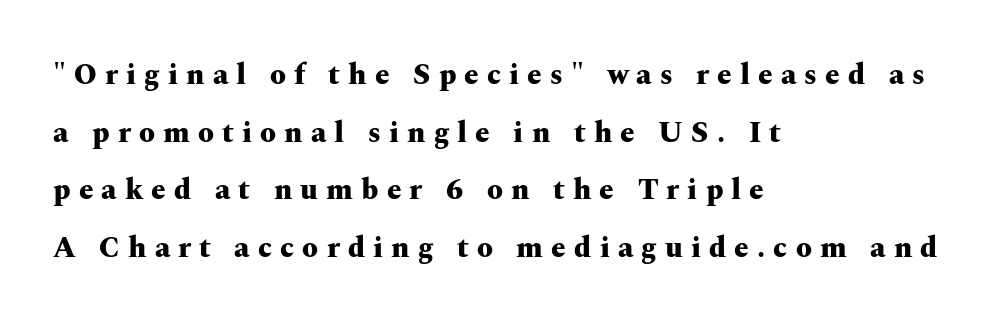
The image shows 29 px heavy, wide serif type, upright; set left-aligned, loose line spacing (1.99x), unusually wide letter spacing (+0.28 em), not underlined; medium stroke contrast and a medium x-height.
